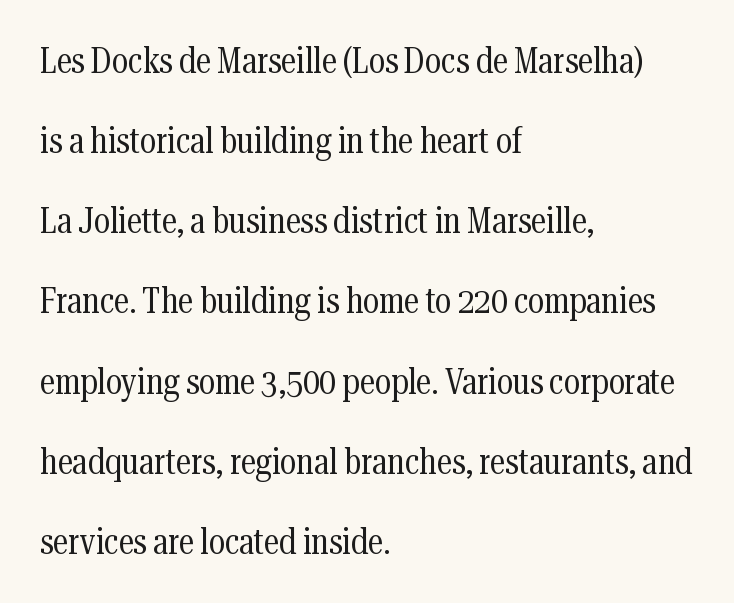
The image shows 35 px regular-weight, condensed serif type, upright; set left-aligned, loose line spacing (2.29x), normal letter spacing, not underlined; medium stroke contrast and a medium x-height.
